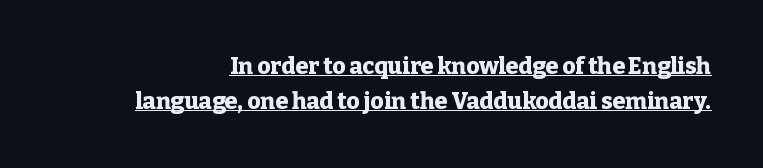
{"italic": "no", "bold": "yes", "underline": "yes", "line_spacing": "normal", "line_spacing_ratio": 1.52, "letter_spacing": "normal", "letter_spacing_em": 0.0, "glyph_px": 23}
